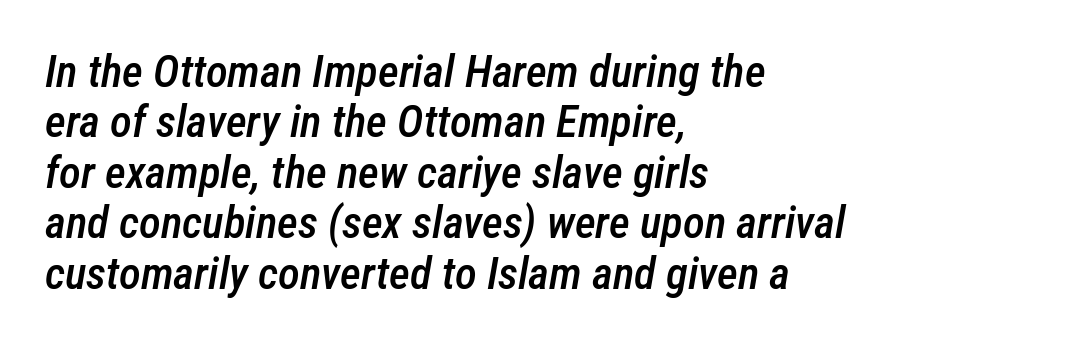
The image shows 45 px semibold, condensed type, italic (leaning right); set left-aligned, tight line spacing (1.12x), normal letter spacing, not underlined; low stroke contrast and a medium x-height.
